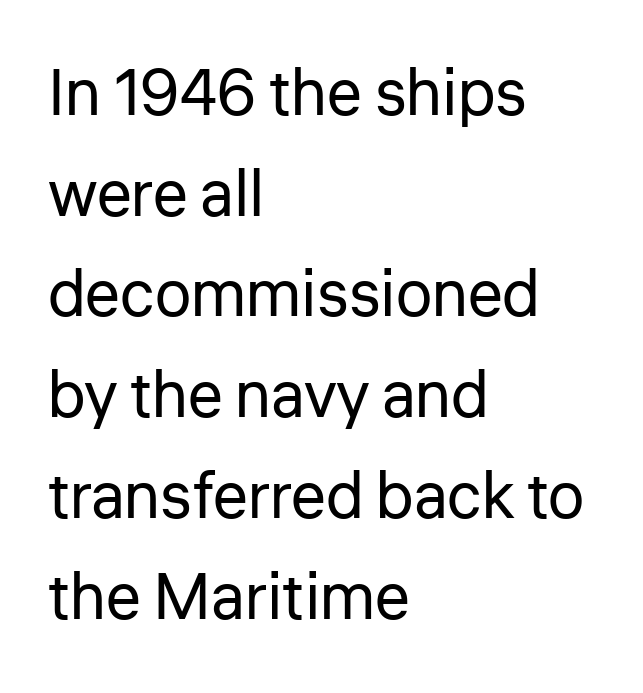
{"serif": "no", "italic": "no", "bold": "no", "weight": "regular", "width": "normal", "stroke_contrast": "low", "x_height": "medium", "monospaced": "no", "underline": "no", "align": "left", "line_spacing": "normal", "line_spacing_ratio": 1.55, "letter_spacing": "normal", "letter_spacing_em": 0.0, "glyph_px": 65}
